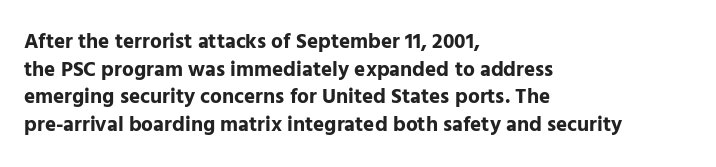
{"italic": "no", "bold": "yes", "underline": "no", "align": "left", "line_spacing": "normal", "line_spacing_ratio": 1.32, "letter_spacing": "normal", "letter_spacing_em": 0.0, "glyph_px": 21}
